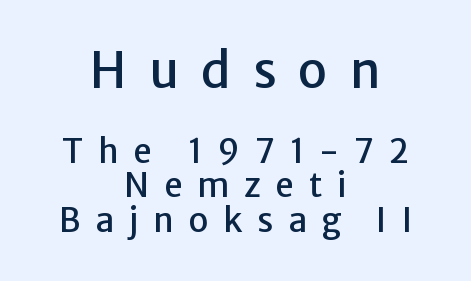
Glance below the letters and you will spot only blank space. Check where the strokes stop: nothing finishes them off — pure sans. Do the characters align in a grid? No, the font is proportional. Substantial extra tracking has been applied to these lines. Vertical spacing — tight.
